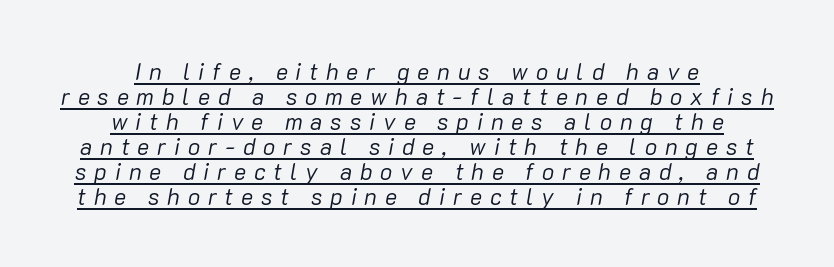
Q: Is the text bold? A: No.
Q: Is the text italic (slanted)? A: Yes, it leans right by about 10 degrees.
Q: Is the text underlined? A: Yes.
Q: How is the paragraph aligned? A: Centered.
Q: Is the spacing between letters normal or unusually wide? A: Unusually wide.
Q: Is the spacing between lines tight, normal or loose? A: Tight.
